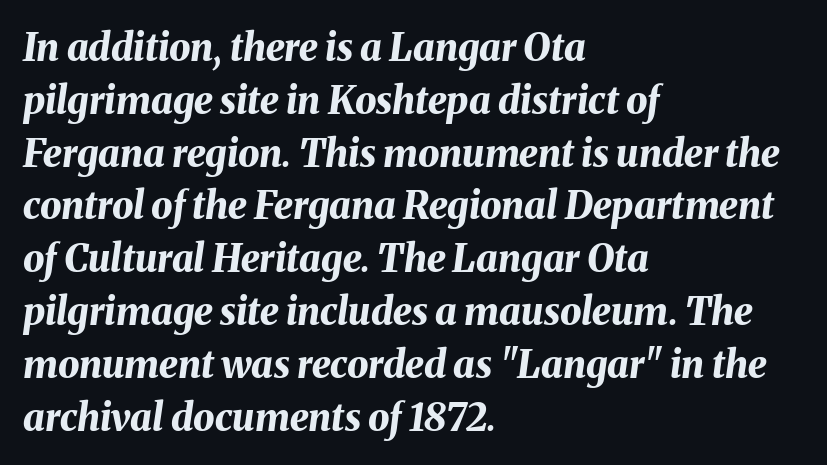
Q: Is the text bold? A: Yes.
Q: Is the text italic (slanted)? A: Yes, it leans right by about 8 degrees.
Q: Is the text underlined? A: No.
Q: How is the paragraph aligned? A: Left-aligned.
Q: Is the spacing between letters normal or unusually wide? A: Normal.
Q: Is the spacing between lines tight, normal or loose? A: Normal.
Q: Width (condensed, normal, or wide)? A: Normal.
Q: Stroke contrast? A: Medium.
Q: x-height? A: Medium.
Q: Monospaced? A: No.
